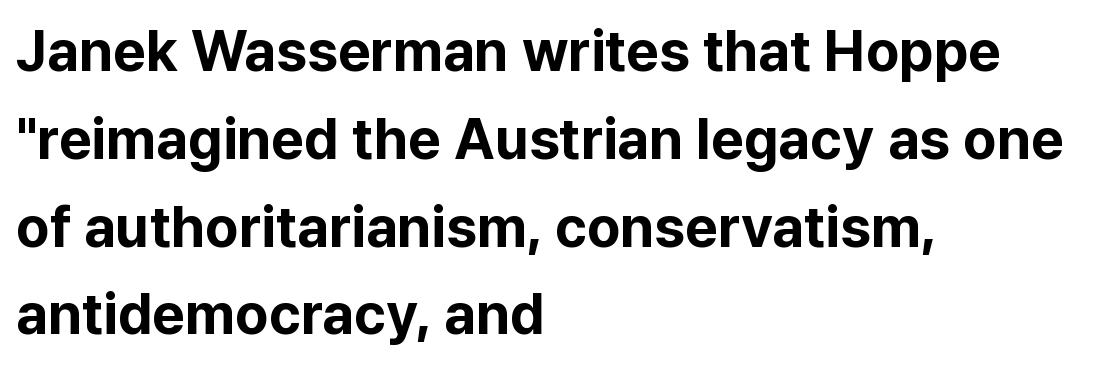
The image shows 57 px bold sans-serif type, upright; set left-aligned, normal line spacing (1.54x), normal letter spacing, not underlined; low stroke contrast and a medium x-height.
